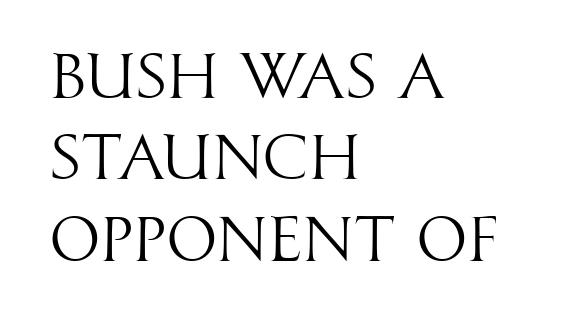
{"serif": "no", "italic": "no", "bold": "no", "weight": "light", "width": "condensed", "stroke_contrast": "high", "x_height": "large", "monospaced": "no", "underline": "no", "align": "left", "line_spacing": "normal", "line_spacing_ratio": 1.27, "letter_spacing": "normal", "letter_spacing_em": 0.0, "glyph_px": 64}
